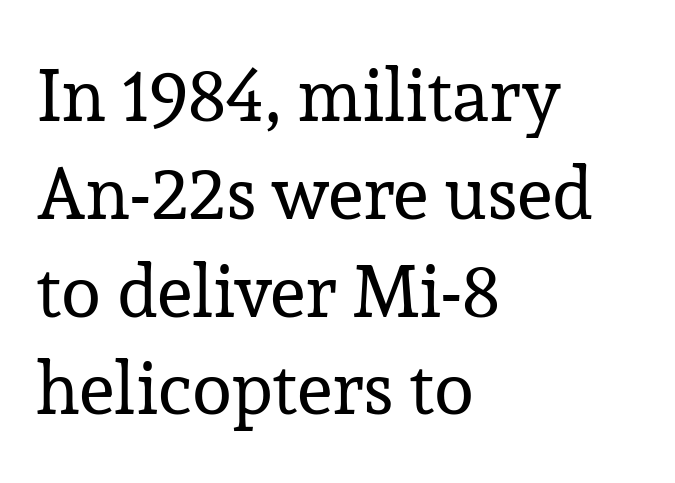
The image shows 73 px regular-weight serif type, upright; set left-aligned, normal line spacing (1.34x), normal letter spacing, not underlined; low stroke contrast and a medium x-height.
